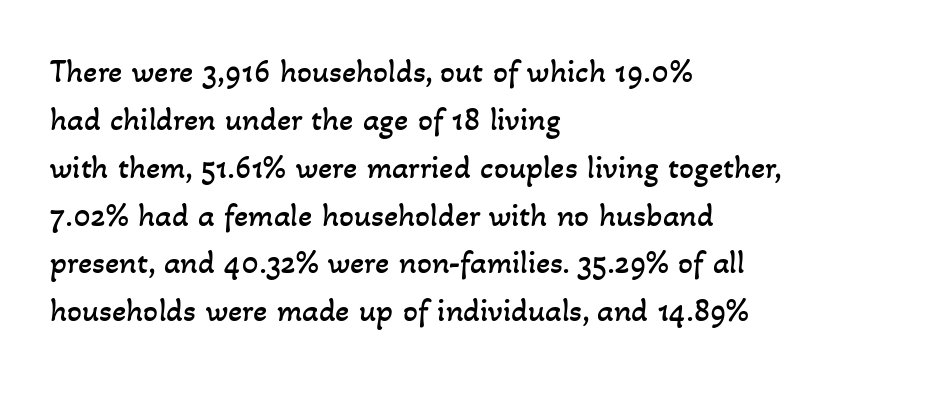
{"bold": "no", "weight": "regular", "width": "normal", "stroke_contrast": "low", "x_height": "small", "monospaced": "no", "underline": "no", "align": "left", "line_spacing": "normal", "line_spacing_ratio": 1.45, "letter_spacing": "normal", "letter_spacing_em": 0.0, "glyph_px": 33}
